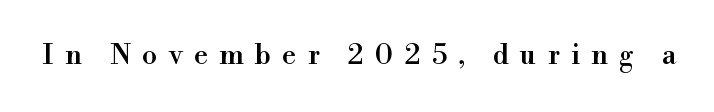
The image shows 28 px serif type, upright; set unusually wide letter spacing (+0.4 em), not underlined; high stroke contrast and a small x-height.
